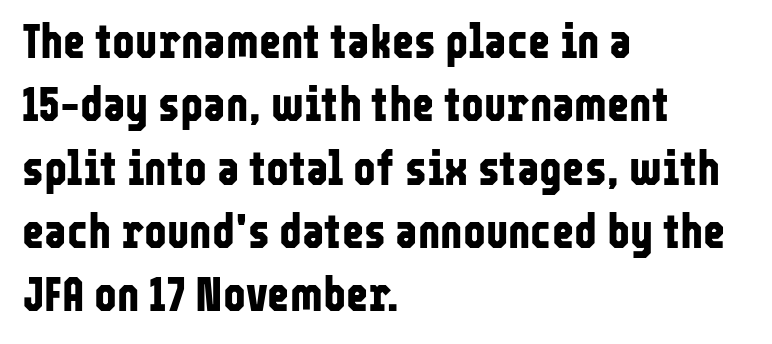
{"serif": "no", "italic": "no", "bold": "yes", "weight": "bold", "width": "condensed", "stroke_contrast": "low", "x_height": "medium", "monospaced": "no", "underline": "no", "align": "left", "line_spacing": "normal", "line_spacing_ratio": 1.32, "letter_spacing": "normal", "letter_spacing_em": 0.0, "glyph_px": 48}
